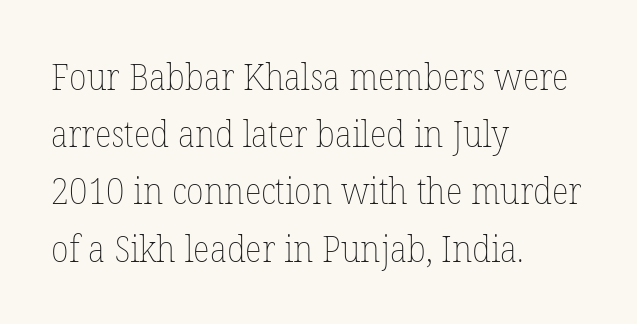
Q: Is the text bold? A: No.
Q: Is the text italic (slanted)? A: No, it is upright.
Q: Is the text underlined? A: No.
Q: How is the paragraph aligned? A: Left-aligned.
Q: Is the spacing between letters normal or unusually wide? A: Normal.
Q: Is the spacing between lines tight, normal or loose? A: Normal.
Q: Width (condensed, normal, or wide)? A: Normal.
Q: Stroke contrast? A: Low.
Q: x-height? A: Medium.
Q: Monospaced? A: No.
